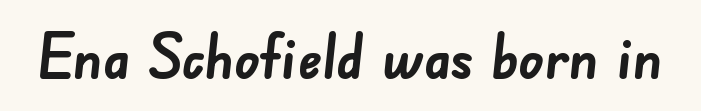
The image shows 62 px semibold sans-serif type; set normal letter spacing, not underlined; low stroke contrast and a small x-height.
